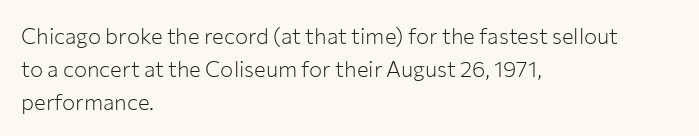
The image shows 22 px text type, upright; set left-aligned, normal line spacing (1.49x), normal letter spacing, not underlined.
